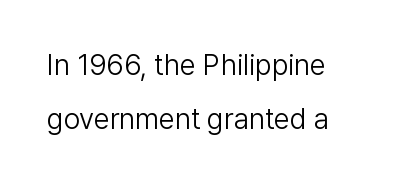
If you drew a line through each stem, it would be perfectly vertical. Anything drawn beneath the words? Only blank space. Think standard paragraph weight, or any step lighter than that. Each letter keeps its own natural width here, so spacing adapts to shape. The gaps between neighbouring characters are ordinary and unremarkable.
